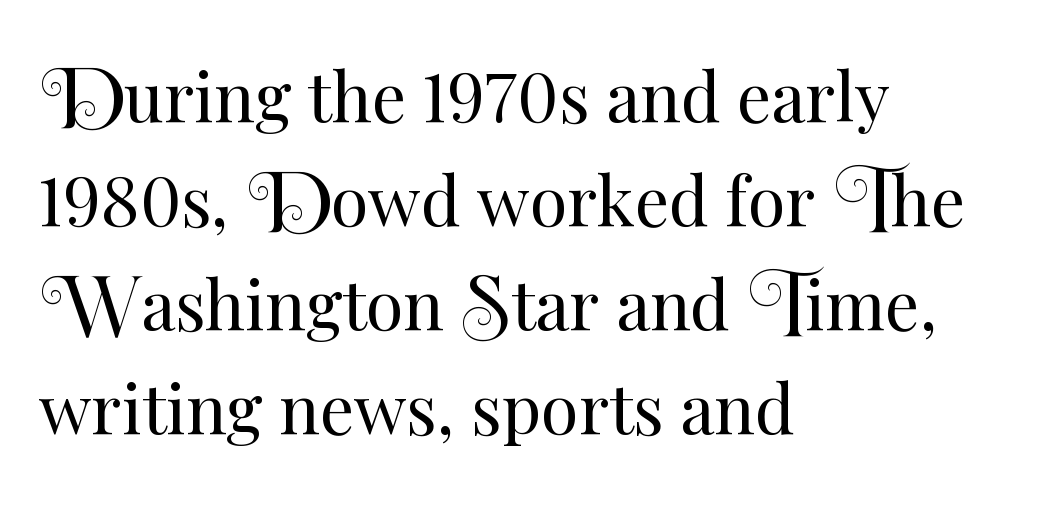
Q: Is the text bold? A: No.
Q: Is the text italic (slanted)? A: No, it is upright.
Q: Is the text underlined? A: No.
Q: How is the paragraph aligned? A: Left-aligned.
Q: Is the spacing between letters normal or unusually wide? A: Normal.
Q: Is the spacing between lines tight, normal or loose? A: Normal.
Q: Width (condensed, normal, or wide)? A: Normal.
Q: Stroke contrast? A: Medium.
Q: x-height? A: Small.
Q: Monospaced? A: No.
